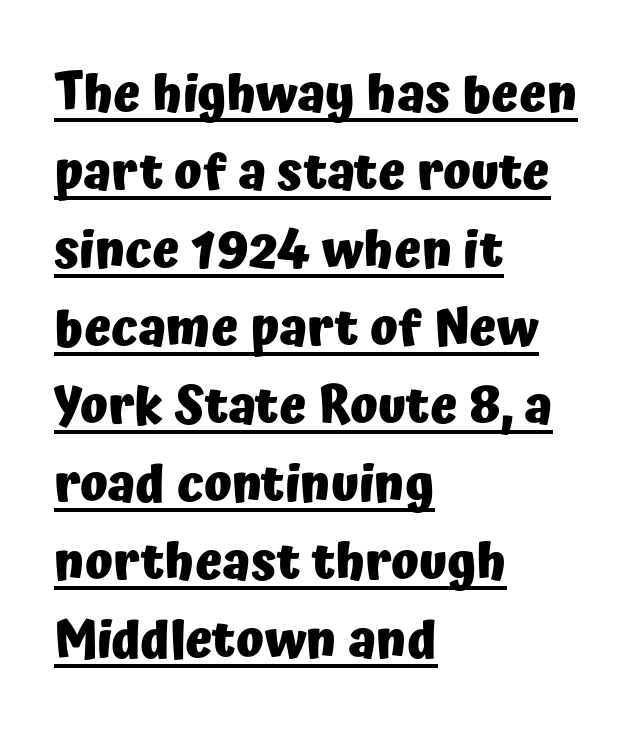
Q: Is the text bold? A: Yes.
Q: Is the text italic (slanted)? A: No, it is upright.
Q: Is the typeface a serif or a sans-serif typeface? A: Sans-serif.
Q: Is the text underlined? A: Yes.
Q: How is the paragraph aligned? A: Left-aligned.
Q: Is the spacing between letters normal or unusually wide? A: Normal.
Q: Is the spacing between lines tight, normal or loose? A: Normal.
Q: Width (condensed, normal, or wide)? A: Normal.
Q: Stroke contrast? A: Low.
Q: x-height? A: Medium.
Q: Monospaced? A: No.
